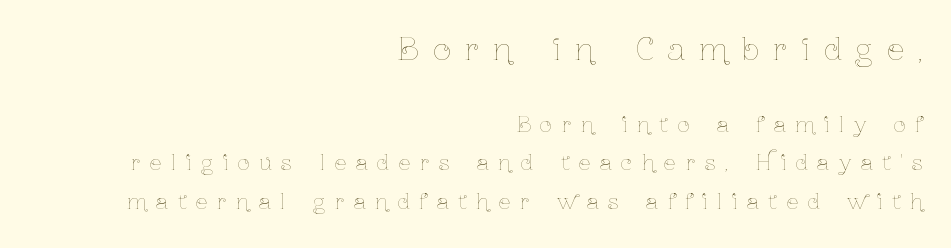
The type is letterspaced generously, with wide tracking. Reading top to bottom, the characters get smaller at the block break. The lines in this sample share a right terminus and differ only in where they begin. The characters are drawn with everyday or finer stroke widths. Spacing verdict: proportional, widths tailored to each character.
